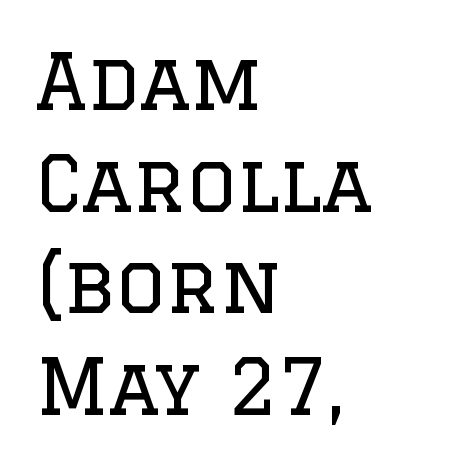
The image shows 77 px regular-weight serif type, upright; set left-aligned, normal line spacing (1.32x), normal letter spacing, not underlined; low stroke contrast and a large x-height.
